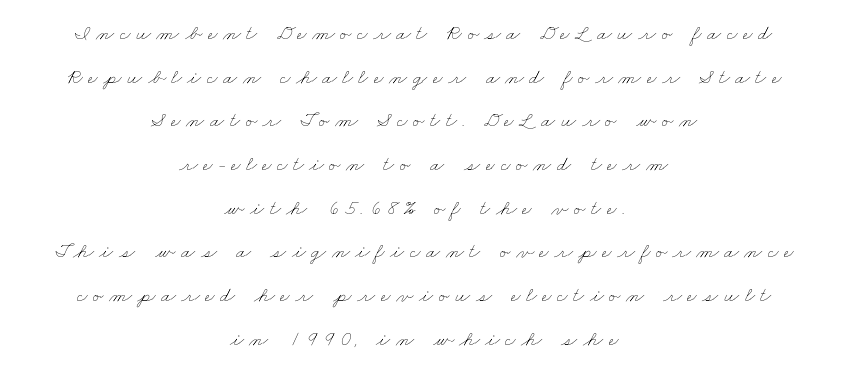
{"bold": "no", "underline": "no", "align": "center", "line_spacing": "loose", "line_spacing_ratio": 2.08, "letter_spacing": "wide", "letter_spacing_em": 0.26, "glyph_px": 21}
